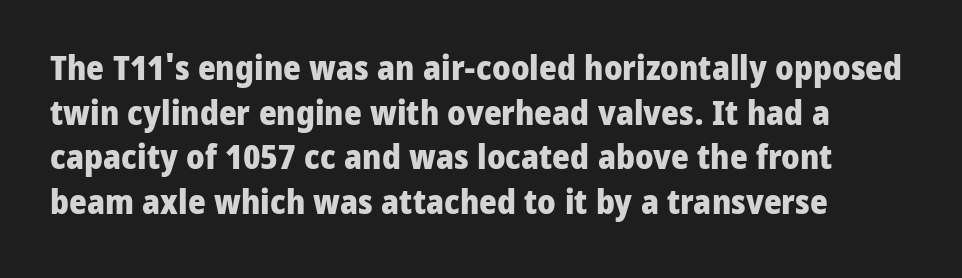
Q: Is the text bold? A: Yes.
Q: Is the text italic (slanted)? A: No, it is upright.
Q: Is the typeface a serif or a sans-serif typeface? A: Sans-serif.
Q: Is the text underlined? A: No.
Q: Is the spacing between letters normal or unusually wide? A: Normal.
Q: Is the spacing between lines tight, normal or loose? A: Normal.
Q: Width (condensed, normal, or wide)? A: Normal.
Q: Stroke contrast? A: Low.
Q: x-height? A: Medium.
Q: Monospaced? A: No.
